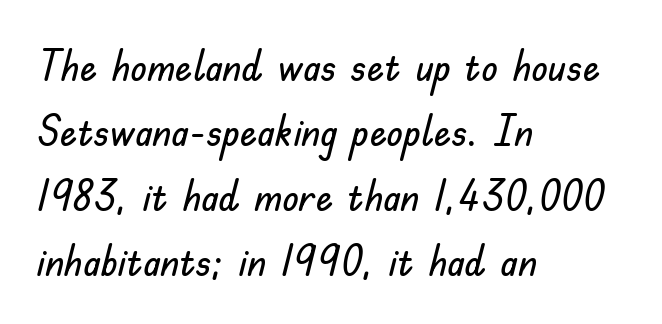
The image shows 43 px sans-serif type; set left-aligned, normal line spacing (1.51x), normal letter spacing, not underlined; low stroke contrast and a small x-height.
